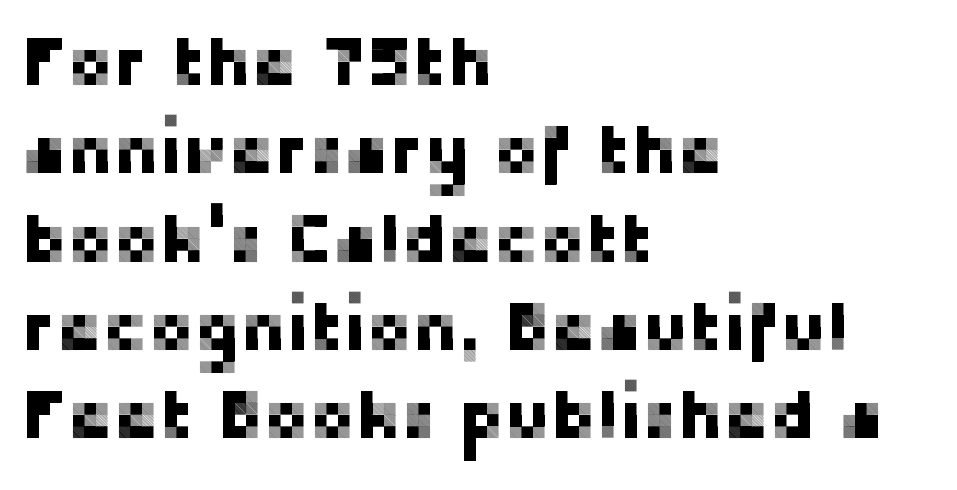
The image shows 69 px sans-serif type, upright; set left-aligned, normal line spacing (1.28x), normal letter spacing, not underlined; low stroke contrast and a medium x-height.
